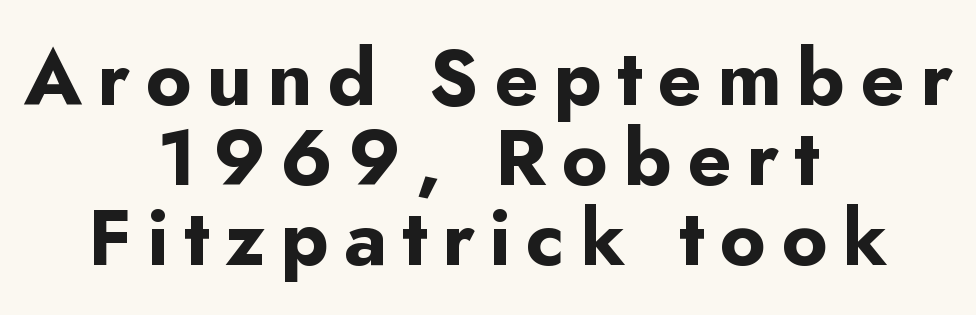
{"serif": "no", "italic": "no", "bold": "yes", "weight": "bold", "width": "normal", "stroke_contrast": "low", "x_height": "small", "monospaced": "no", "underline": "no", "align": "center", "line_spacing": "tight", "line_spacing_ratio": 1.01, "glyph_px": 79}
